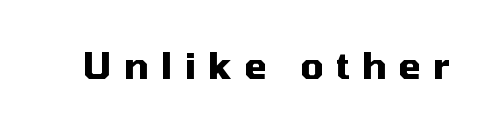
Pretty heavy lettering here — definitely bold. Think of a printed novel: that variable character pitch is what you see here. Note: no serifs on the glyphs. The font's upright variant was chosen for this text. The horizontal fit of the characters is loose and conspicuously gappy.
